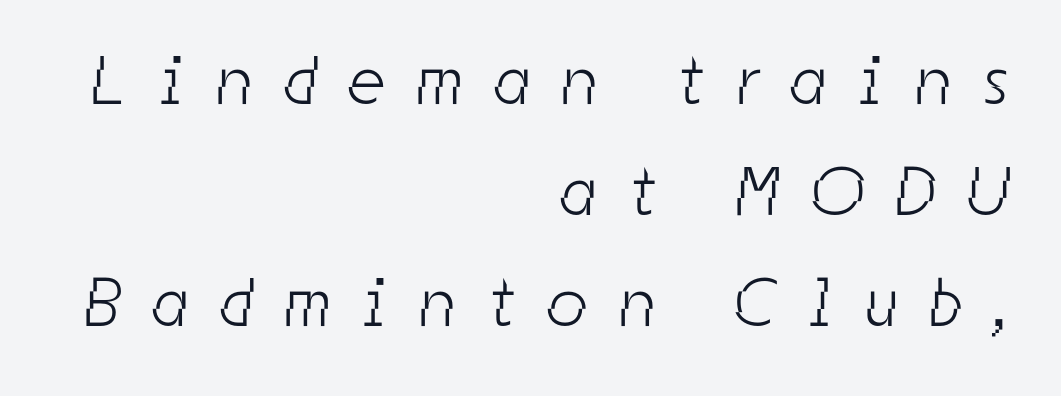
The image shows 69 px light, condensed sans-serif type; set right-aligned, normal line spacing (1.61x), unusually wide letter spacing (+0.48 em), not underlined; low stroke contrast and a medium x-height.
